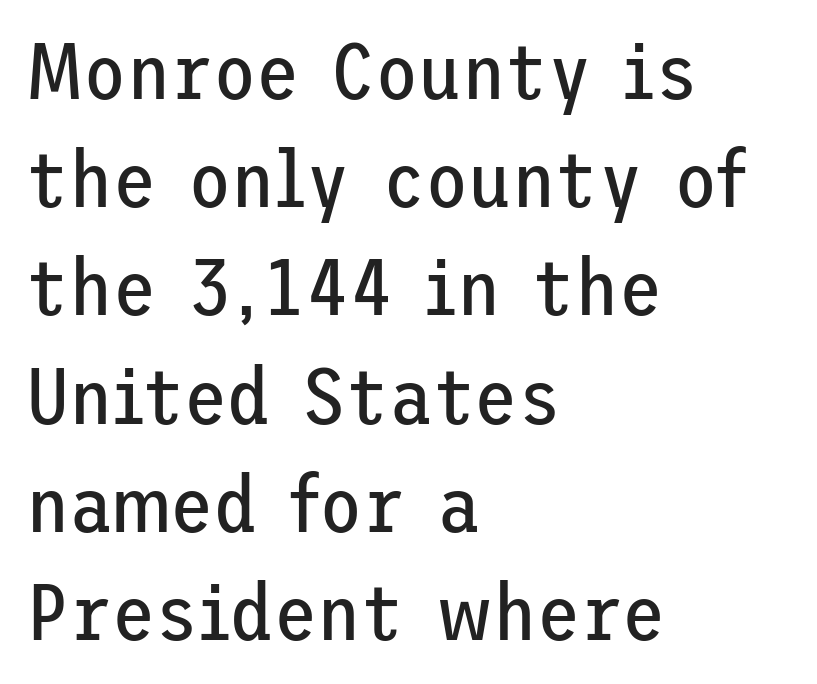
All the whitespace from short lines collects on the right. No word sits above an underline. Posture: straight, roman, zero tilt. Words appear dense and cohesive because spacing is normal. Stroke mass is kept to a normal reading level or below. Look at the bottom of the vertical strokes: they stop flat, with no serifs.
